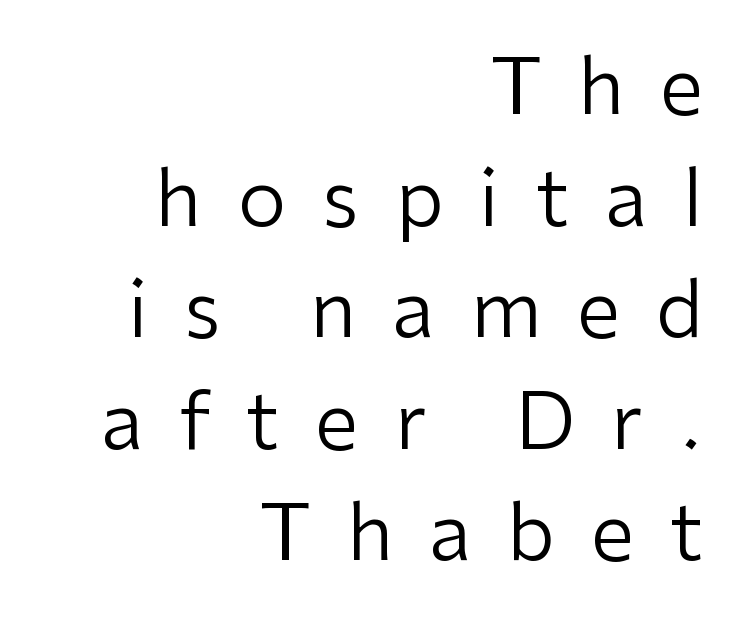
The image shows 78 px regular-weight sans-serif type, upright; set right-aligned, normal line spacing (1.43x), unusually wide letter spacing (+0.46 em), not underlined; low stroke contrast and a medium x-height.
